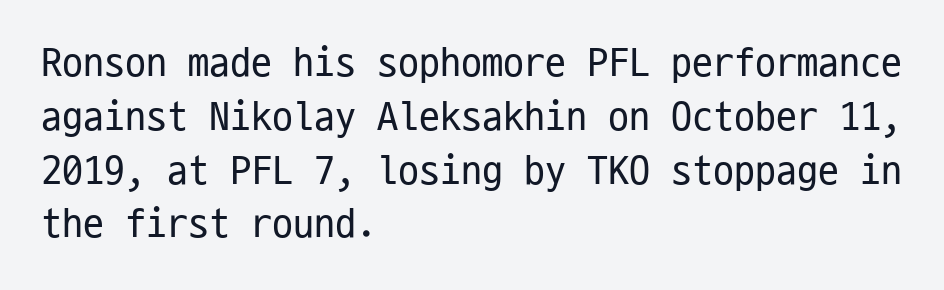
Q: Is the text bold? A: No.
Q: Is the text italic (slanted)? A: No, it is upright.
Q: Is the typeface a serif or a sans-serif typeface? A: Sans-serif.
Q: Is the text underlined? A: No.
Q: How is the paragraph aligned? A: Left-aligned.
Q: Is the spacing between letters normal or unusually wide? A: Normal.
Q: Is the spacing between lines tight, normal or loose? A: Normal.
Q: Width (condensed, normal, or wide)? A: Condensed.
Q: Stroke contrast? A: Low.
Q: x-height? A: Medium.
Q: Monospaced? A: Yes.
